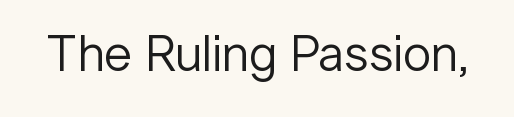
{"serif": "no", "italic": "no", "bold": "no", "weight": "regular", "width": "normal", "stroke_contrast": "low", "x_height": "medium", "monospaced": "no", "underline": "no", "letter_spacing": "normal", "letter_spacing_em": 0.0, "glyph_px": 51}
